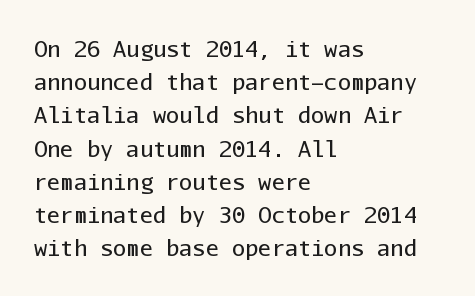
The image shows 22 px text type, upright; set left-aligned, normal line spacing (1.51x), normal letter spacing, not underlined.
